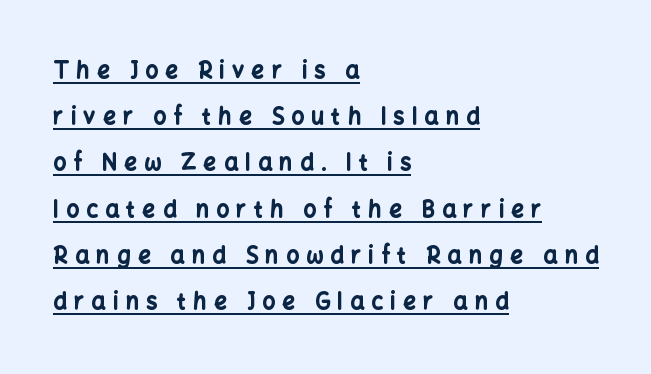
Every row of glyphs begins at an identical x-position on the left. Display-style spreading of the glyphs; the letterfit is very open. Is there much room between lines? Yes — plenty of vertical air separates them. I'd describe the lettering as bold — thick and assertive. Characters remain perfectly vertical along every line.
